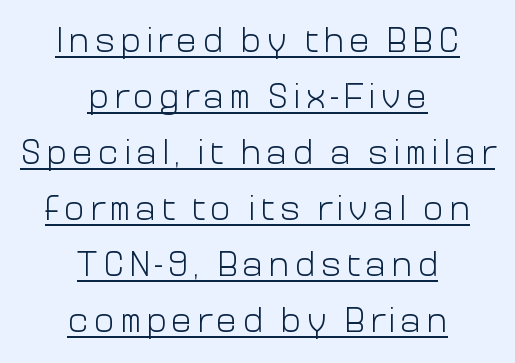
The image shows 35 px light sans-serif type, upright; set centered, normal line spacing (1.6x), underlined; low stroke contrast and a medium x-height.
